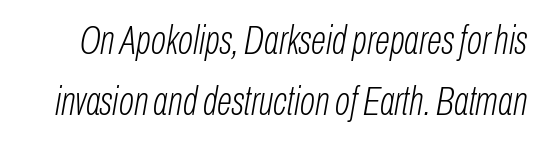
{"italic": "yes", "lean": "right", "slant_degrees": 10, "bold": "no", "weight": "light", "width": "condensed", "stroke_contrast": "low", "x_height": "medium", "monospaced": "no", "underline": "no", "line_spacing": "normal", "line_spacing_ratio": 1.52, "letter_spacing": "normal", "letter_spacing_em": 0.0, "glyph_px": 40}
